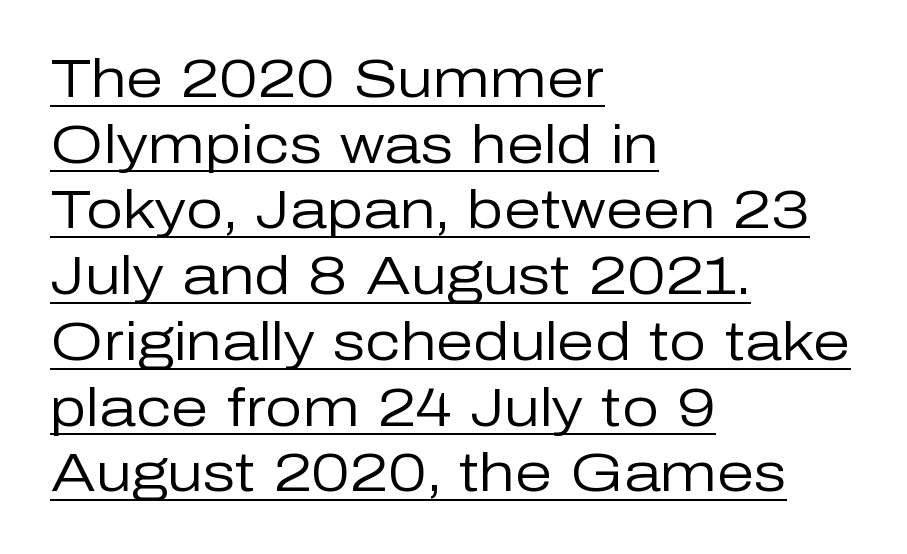
{"serif": "no", "italic": "no", "bold": "no", "weight": "regular", "width": "normal", "stroke_contrast": "low", "x_height": "medium", "monospaced": "no", "underline": "yes", "align": "left", "line_spacing_ratio": 1.24, "letter_spacing": "normal", "letter_spacing_em": 0.0, "glyph_px": 53}
